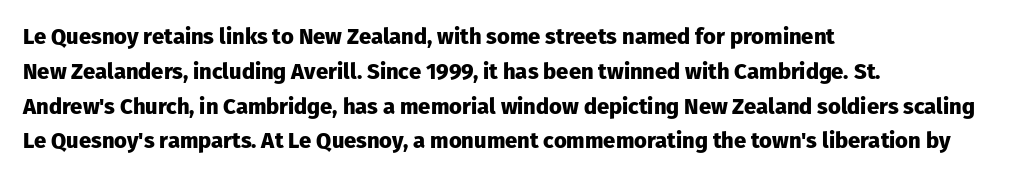
{"italic": "no", "bold": "yes", "underline": "no", "align": "left", "line_spacing": "normal", "line_spacing_ratio": 1.58, "letter_spacing": "normal", "letter_spacing_em": 0.0, "glyph_px": 22}
